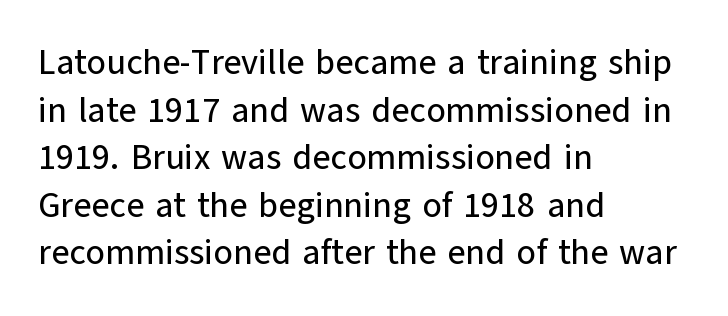
Q: Is the text italic (slanted)? A: No, it is upright.
Q: Is the typeface a serif or a sans-serif typeface? A: Sans-serif.
Q: Is the text underlined? A: No.
Q: How is the paragraph aligned? A: Left-aligned.
Q: Is the spacing between letters normal or unusually wide? A: Normal.
Q: Is the spacing between lines tight, normal or loose? A: Normal.
Q: Width (condensed, normal, or wide)? A: Normal.
Q: Stroke contrast? A: Low.
Q: x-height? A: Medium.
Q: Monospaced? A: No.
